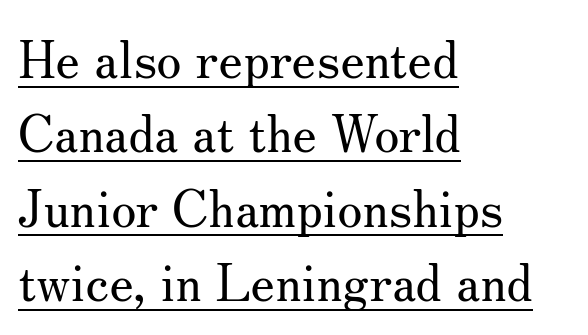
Q: Is the text bold? A: No.
Q: Is the text italic (slanted)? A: No, it is upright.
Q: Is the typeface a serif or a sans-serif typeface? A: Serif.
Q: Is the text underlined? A: Yes.
Q: How is the paragraph aligned? A: Left-aligned.
Q: Is the spacing between letters normal or unusually wide? A: Normal.
Q: Is the spacing between lines tight, normal or loose? A: Normal.
Q: Width (condensed, normal, or wide)? A: Normal.
Q: Stroke contrast? A: Medium.
Q: x-height? A: Small.
Q: Monospaced? A: No.
